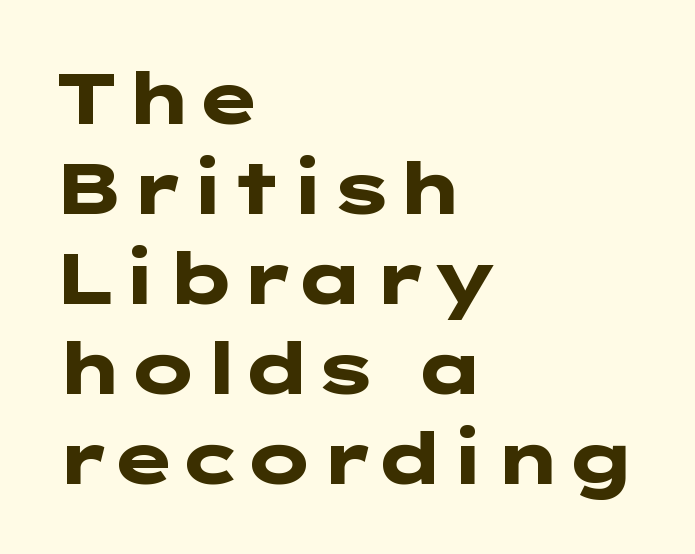
Decoration check: the copy has no underline. Horizontal alignment here is leftward, the default for most running prose. What kind of face is this? One without serifs — a sans. Whoever set this chose a conventional vertical rhythm.
